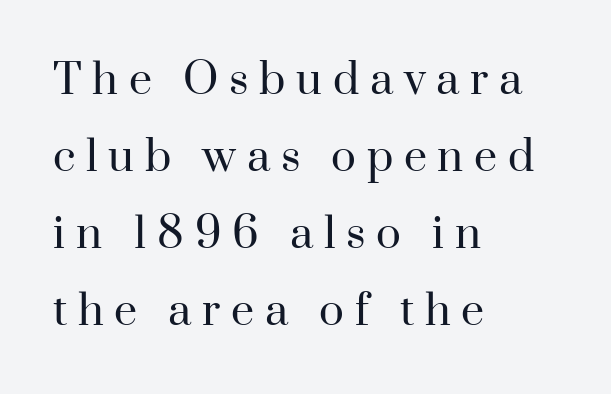
This rendering features lettering with no underline. These lines were composed using upright roman letters. These lines are set flush left with a ragged right edge. Observe the wide spacing: letters keep a clear distance from each other. You could not count columns in this text — the font is proportionally spaced. The typesetting does not lean heavy: it is not bold.
